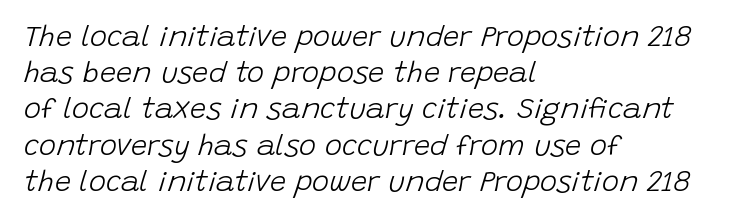
{"italic": "yes", "lean": "right", "slant_degrees": 15, "bold": "no", "weight": "light", "width": "normal", "stroke_contrast": "low", "x_height": "large", "monospaced": "no", "underline": "no", "align": "left", "line_spacing": "normal", "line_spacing_ratio": 1.25, "letter_spacing": "normal", "letter_spacing_em": 0.0, "glyph_px": 29}
